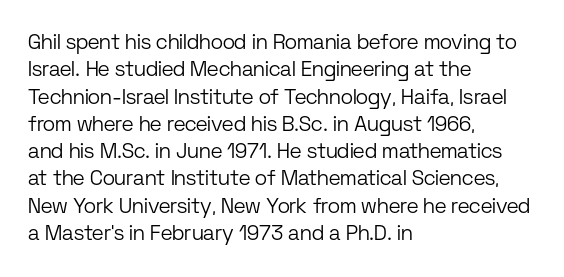
Reading down the block, your eye returns to a fixed left position each line. The weight tops out at a normal text grade. Interline gaps are of average width in this sample. The letters sit at their default tracking, neither squeezed nor spread.
